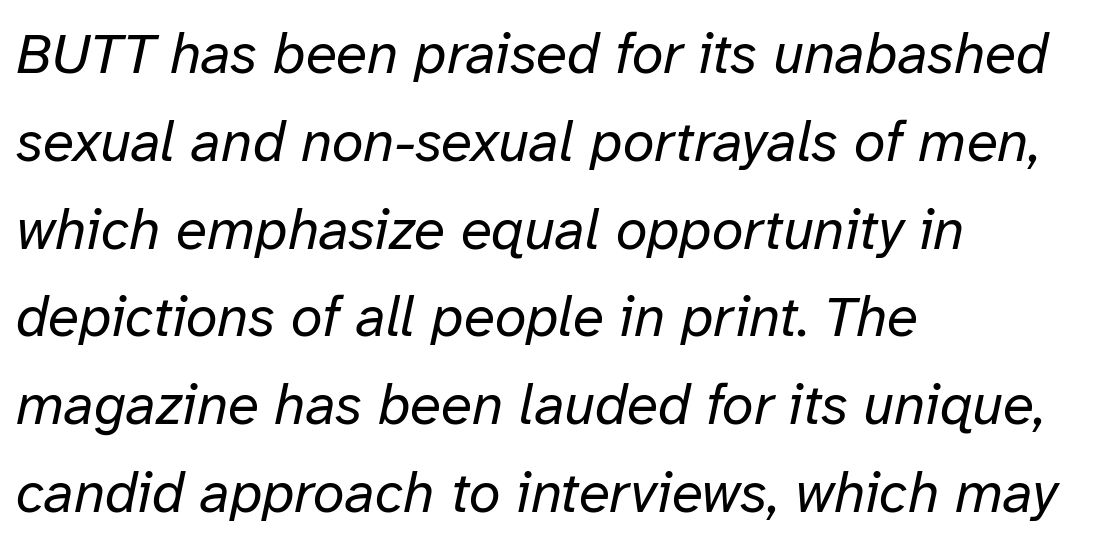
{"italic": "yes", "lean": "right", "slant_degrees": 12, "bold": "no", "weight": "regular", "width": "normal", "stroke_contrast": "low", "x_height": "medium", "monospaced": "no", "underline": "no", "align": "left", "line_spacing": "normal", "line_spacing_ratio": 1.54, "letter_spacing": "normal", "letter_spacing_em": 0.0, "glyph_px": 57}
